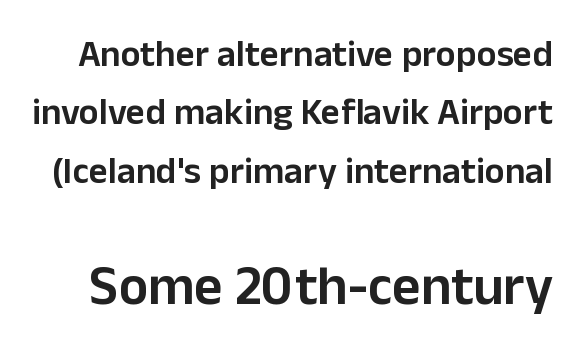
{"serif": "no", "italic": "no", "bold": "semi", "weight": "semibold", "width": "normal", "stroke_contrast": "low", "x_height": "medium", "monospaced": "no", "underline": "no", "line_spacing": "normal", "line_spacing_ratio": 1.58, "letter_spacing": "normal", "letter_spacing_em": 0.0, "larger_block": "second", "size_ratio": 1.49, "glyph_px": 55}
